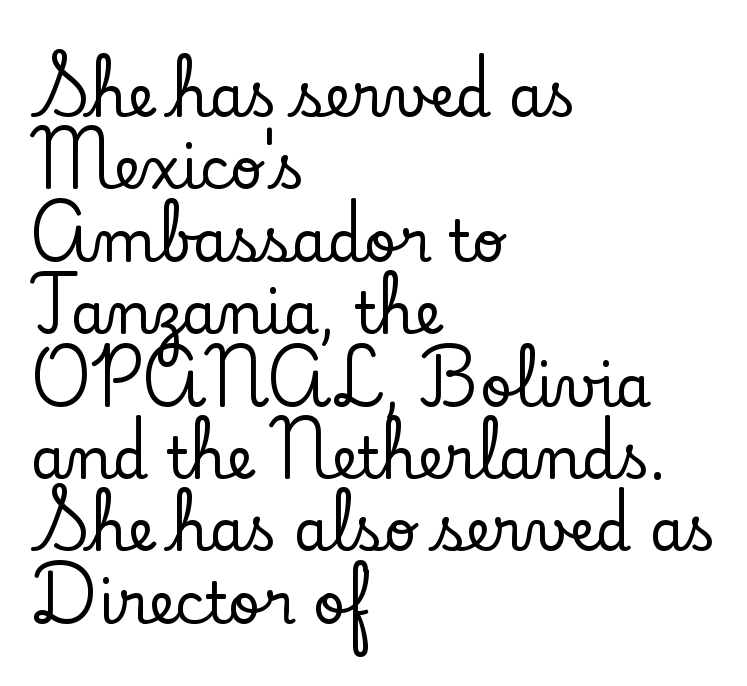
Q: Is the text italic (slanted)? A: No, it is upright.
Q: Is the typeface a serif or a sans-serif typeface? A: Serif.
Q: Is the text underlined? A: No.
Q: How is the paragraph aligned? A: Left-aligned.
Q: Is the spacing between letters normal or unusually wide? A: Normal.
Q: Is the spacing between lines tight, normal or loose? A: Normal.
Q: Width (condensed, normal, or wide)? A: Normal.
Q: Stroke contrast? A: Low.
Q: x-height? A: Small.
Q: Monospaced? A: No.
